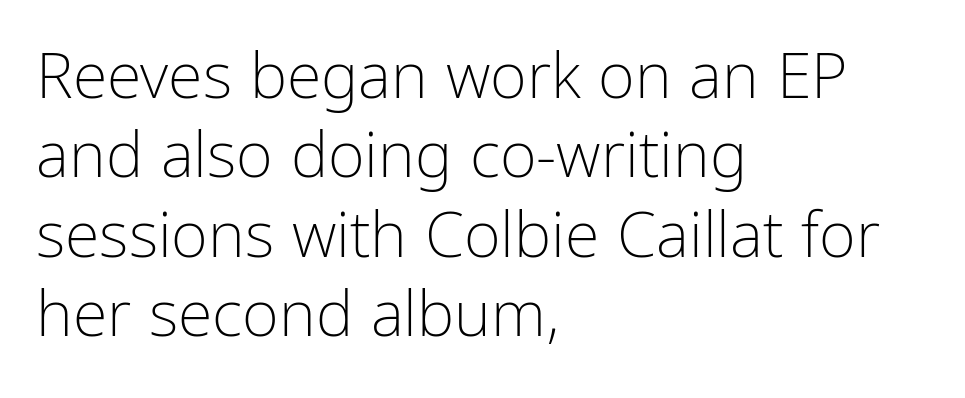
{"serif": "no", "italic": "no", "bold": "no", "weight": "light", "width": "condensed", "stroke_contrast": "low", "x_height": "medium", "monospaced": "no", "underline": "no", "align": "left", "line_spacing": "normal", "line_spacing_ratio": 1.26, "letter_spacing": "normal", "letter_spacing_em": 0.0, "glyph_px": 63}
